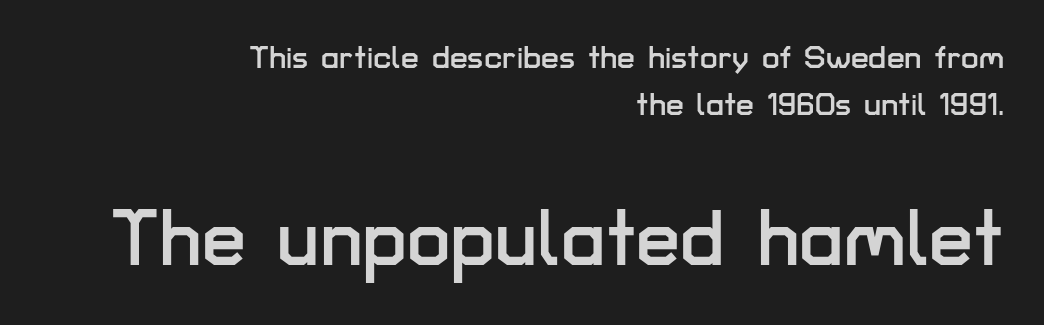
The image shows 79 px sans-serif type, upright; set right-aligned, normal line spacing (1.46x), normal letter spacing, not underlined; the second (bottom) block is 2.47x larger; low stroke contrast and a medium x-height.
